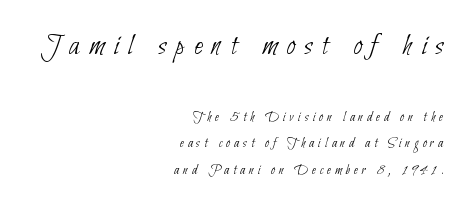
The image shows 31 px thin, condensed sans-serif type; set right-aligned, line spacing 1.86x, unusually wide letter spacing (+0.3 em), not underlined; the first (top) block is 2.21x larger; low stroke contrast and a small x-height.
